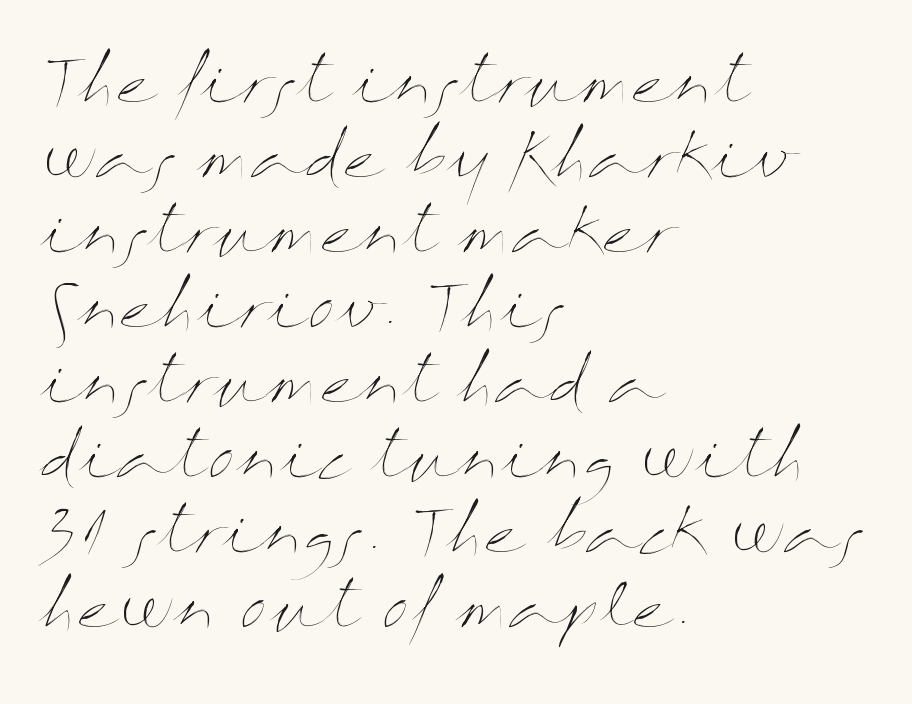
The image shows 61 px thin, wide type; set left-aligned, line spacing 1.23x, normal letter spacing, not underlined; medium stroke contrast and a medium x-height.
